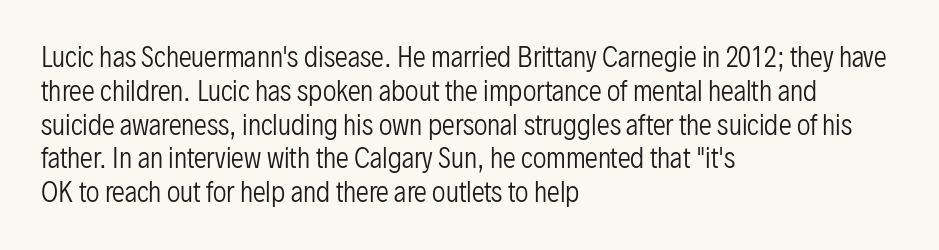
{"italic": "no", "bold": "no", "underline": "no", "align": "left", "line_spacing": "normal", "line_spacing_ratio": 1.3, "letter_spacing": "normal", "letter_spacing_em": 0.0, "glyph_px": 26}
